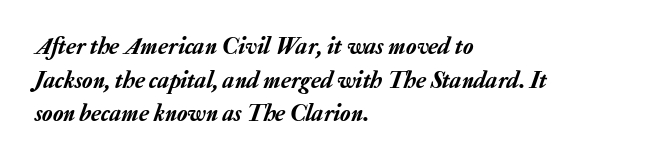
{"italic": "yes", "lean": "right", "slant_degrees": 20, "underline": "no", "align": "left", "line_spacing": "normal", "line_spacing_ratio": 1.4, "letter_spacing": "normal", "letter_spacing_em": 0.0, "glyph_px": 24}
